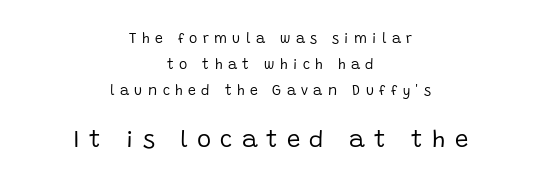
The image shows 24 px text type, upright; set centered, line spacing 1.86x, unusually wide letter spacing (+0.38 em), not underlined; the second (bottom) block is 1.71x larger.
